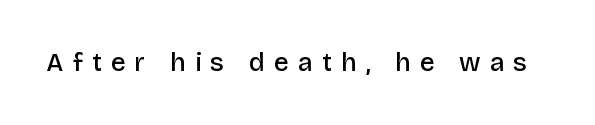
The image shows 26 px text type, upright; set unusually wide letter spacing (+0.35 em), not underlined.
